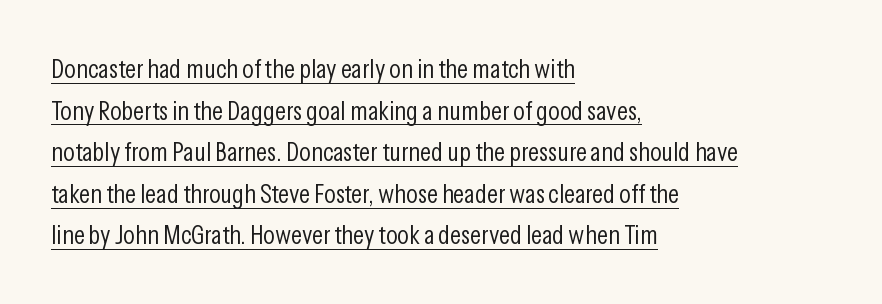
{"italic": "no", "bold": "no", "underline": "yes", "align": "left", "line_spacing": "normal", "line_spacing_ratio": 1.54, "letter_spacing": "normal", "letter_spacing_em": 0.0, "glyph_px": 27}
